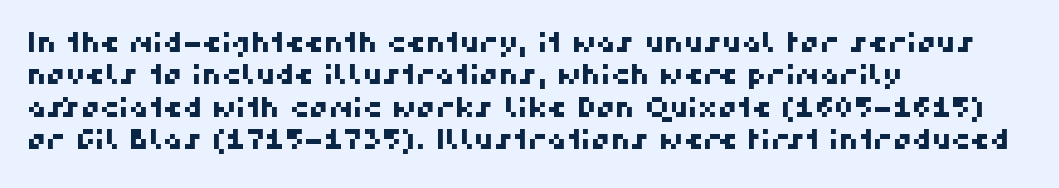
Line beginnings align vertically; line endings do not. Here the glyphs are tracked normally, forming tight word shapes. Check the space under the baseline: it is left empty.
